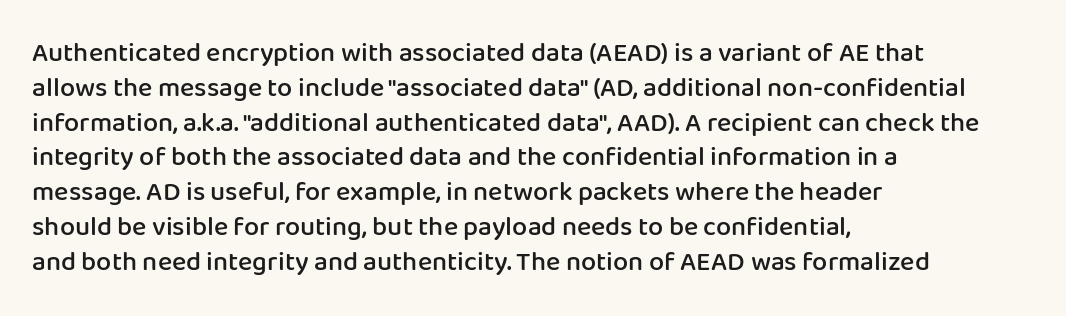
The image shows 27 px text type, upright; set left-aligned, normal line spacing (1.29x), normal letter spacing, not underlined.
